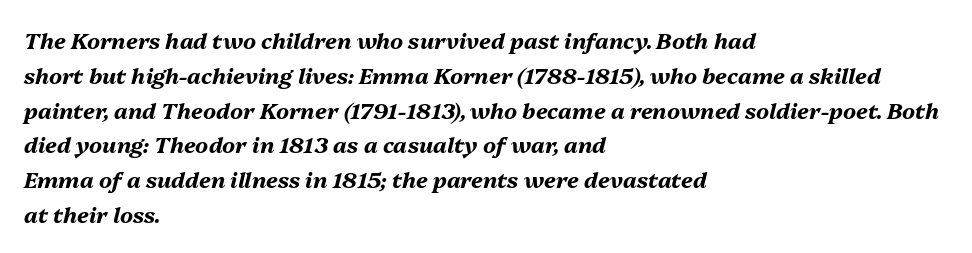
Q: Is the text bold? A: Yes.
Q: Is the text italic (slanted)? A: Yes, it leans right by about 13 degrees.
Q: Is the text underlined? A: No.
Q: How is the paragraph aligned? A: Left-aligned.
Q: Is the spacing between letters normal or unusually wide? A: Normal.
Q: Is the spacing between lines tight, normal or loose? A: Normal.
